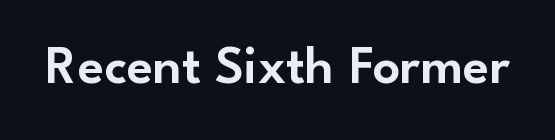
Q: Is the text italic (slanted)? A: No, it is upright.
Q: Is the typeface a serif or a sans-serif typeface? A: Sans-serif.
Q: Is the text underlined? A: No.
Q: Is the spacing between letters normal or unusually wide? A: Normal.
Q: Width (condensed, normal, or wide)? A: Normal.
Q: Stroke contrast? A: Low.
Q: x-height? A: Small.
Q: Monospaced? A: No.
